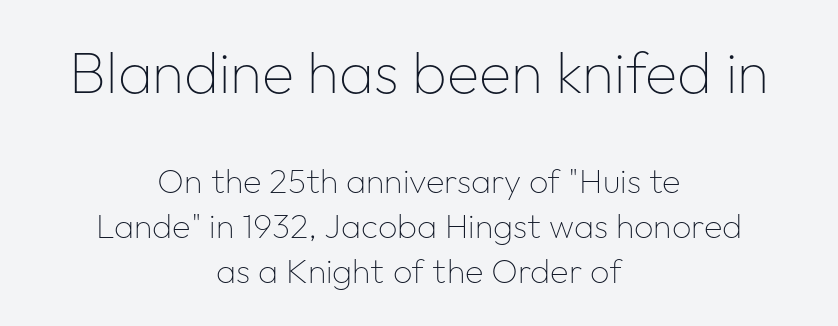
{"serif": "no", "italic": "no", "bold": "no", "weight": "thin", "width": "normal", "stroke_contrast": "low", "x_height": "medium", "monospaced": "no", "underline": "no", "align": "center", "line_spacing": "normal", "line_spacing_ratio": 1.32, "letter_spacing": "normal", "letter_spacing_em": 0.0, "larger_block": "first", "size_ratio": 1.74, "glyph_px": 59}
